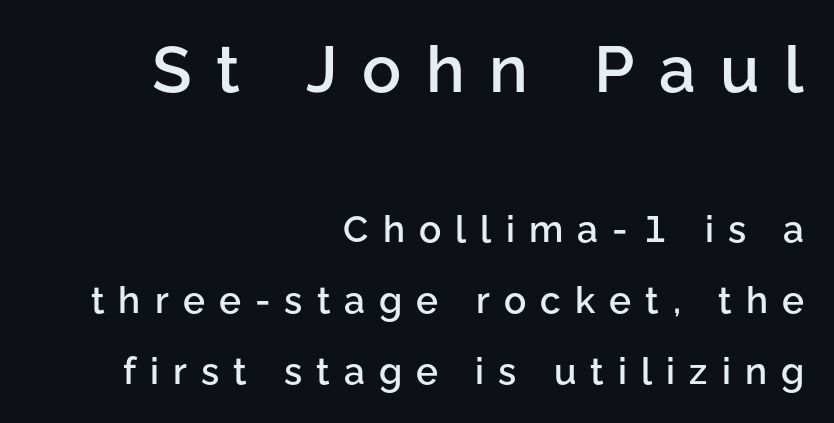
{"serif": "no", "italic": "no", "bold": "semi", "weight": "semibold", "width": "normal", "stroke_contrast": "low", "x_height": "medium", "monospaced": "no", "underline": "no", "align": "right", "line_spacing": "loose", "line_spacing_ratio": 1.92, "letter_spacing": "wide", "letter_spacing_em": 0.38, "larger_block": "first", "size_ratio": 1.76, "glyph_px": 65}
